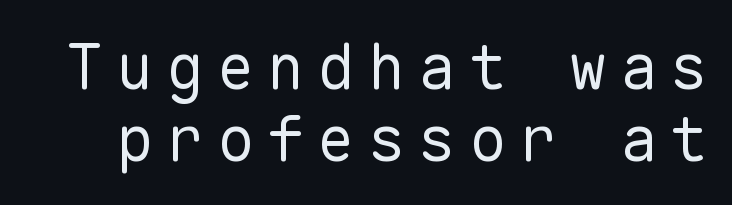
Q: Is the text bold? A: No.
Q: Is the text italic (slanted)? A: No, it is upright.
Q: Is the typeface a serif or a sans-serif typeface? A: Sans-serif.
Q: Is the text underlined? A: No.
Q: Is the spacing between letters normal or unusually wide? A: Unusually wide.
Q: Is the spacing between lines tight, normal or loose? A: Tight.
Q: Width (condensed, normal, or wide)? A: Normal.
Q: Stroke contrast? A: Low.
Q: x-height? A: Medium.
Q: Monospaced? A: Yes.
